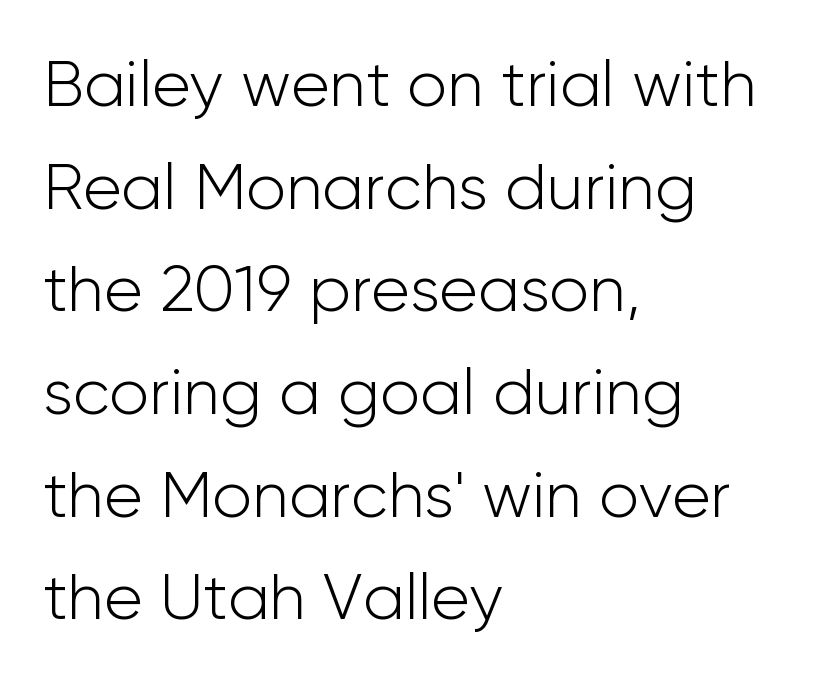
{"serif": "no", "italic": "no", "bold": "no", "weight": "light", "width": "normal", "stroke_contrast": "low", "x_height": "medium", "monospaced": "no", "underline": "no", "align": "left", "line_spacing": "normal", "line_spacing_ratio": 1.58, "letter_spacing": "normal", "letter_spacing_em": 0.0, "glyph_px": 65}
